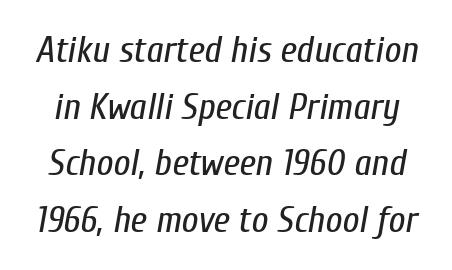
This sample uses plain, unmodified letter spacing. A typesetter would call this proportional, since set widths differ per character. The passage shown is not bold in any degree. The axis of the letterforms is tilted away from vertical. No word sits above an underline.
